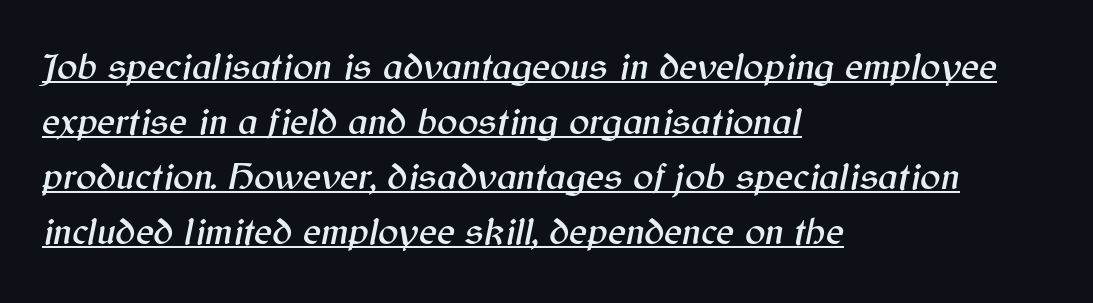
{"italic": "yes", "lean": "right", "slant_degrees": 12, "width": "normal", "stroke_contrast": "medium", "x_height": "medium", "monospaced": "no", "underline": "yes", "align": "left", "line_spacing": "normal", "line_spacing_ratio": 1.45, "letter_spacing": "normal", "letter_spacing_em": 0.0, "glyph_px": 38}
